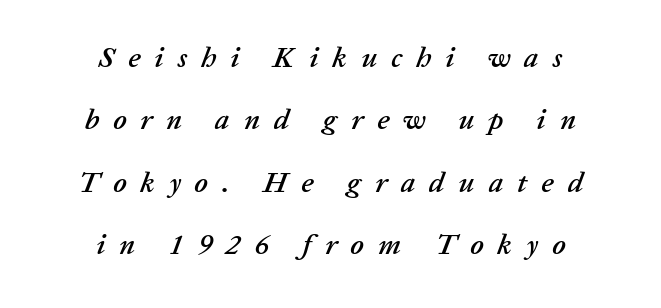
Each line is balanced around a shared central axis. The vertical gap from one line to the next is large. This rendering features lettering with no underline. The lettering tilts uniformly, giving the passage an italic look. The letters advance in unequal steps, a hallmark of proportional type.
